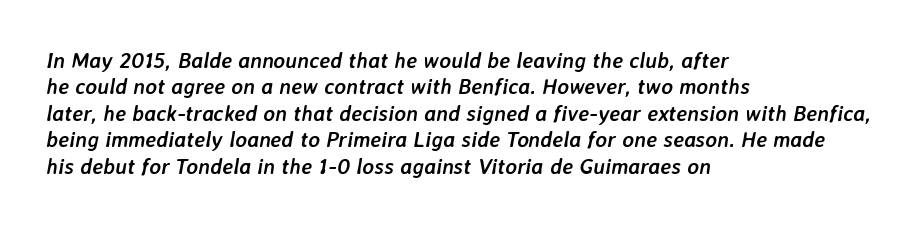
The whole block is typeset with a tilt. Each word holds together tightly as a unit, with standard inter-letter gaps. The sample has been set heavy, in full bold. The compositor pushed each line to the left boundary. Quick note: underline off.
